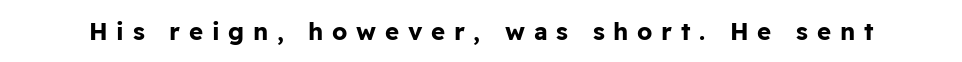
The specimen reads as upright at a glance. Bare-footed words on every line. In terms of letterspacing, this is a distinctly airy, spread setting. The glyphs have the mass of a bold cut.
